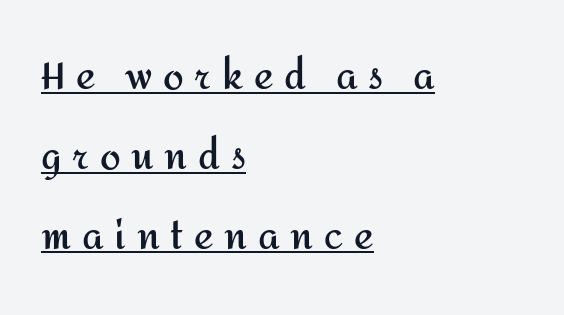
The image shows 37 px semibold sans-serif type, upright; set left-aligned, loose line spacing (2.16x), unusually wide letter spacing (+0.29 em), underlined; medium stroke contrast and a medium x-height.
